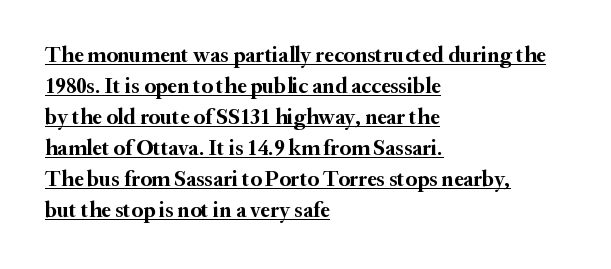
{"italic": "no", "bold": "yes", "underline": "yes", "align": "left", "line_spacing": "normal", "line_spacing_ratio": 1.41, "letter_spacing": "normal", "letter_spacing_em": 0.0, "glyph_px": 22}
